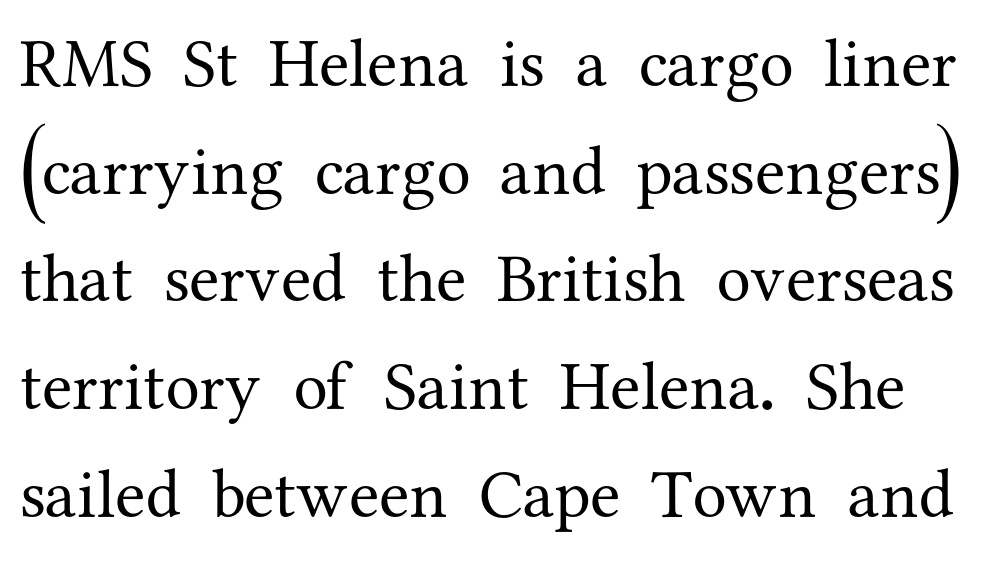
Q: Is the text bold? A: No.
Q: Is the text italic (slanted)? A: No, it is upright.
Q: Is the typeface a serif or a sans-serif typeface? A: Serif.
Q: Is the text underlined? A: No.
Q: Is the spacing between letters normal or unusually wide? A: Normal.
Q: Is the spacing between lines tight, normal or loose? A: Normal.
Q: Width (condensed, normal, or wide)? A: Normal.
Q: Stroke contrast? A: Medium.
Q: x-height? A: Medium.
Q: Monospaced? A: No.
